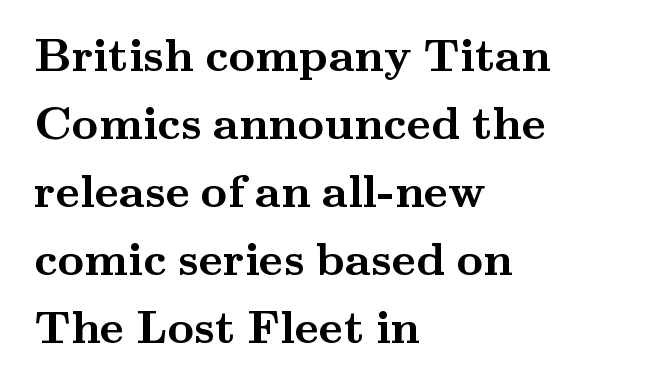
Strong, thick strokes mark this as bold type. The ragged edge is on the right, which tells us the setting is flush left. The designer left line spacing at the default. Do the characters align in a grid? No, the font is proportional. Font category for this specimen: serif. Caption: standard tracking, unaltered.
